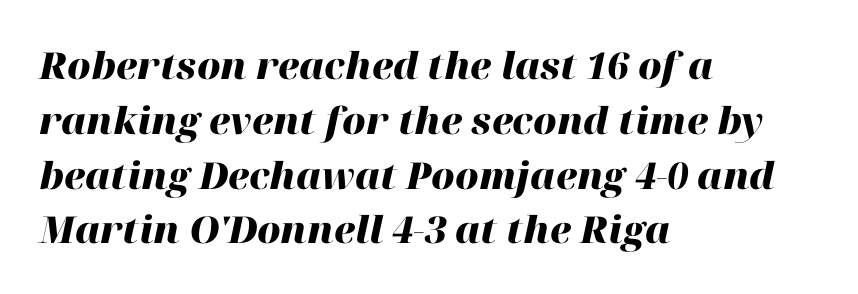
The image shows 37 px heavy type, italic (leaning right); set left-aligned, normal line spacing (1.48x), normal letter spacing, not underlined; high stroke contrast and a medium x-height.
